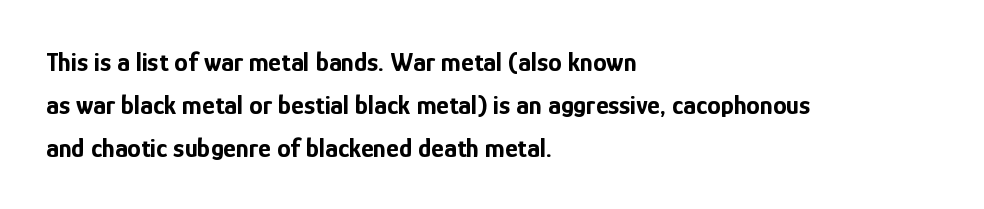
The image shows 27 px bold type, upright; set left-aligned, normal line spacing (1.59x), normal letter spacing, not underlined.
